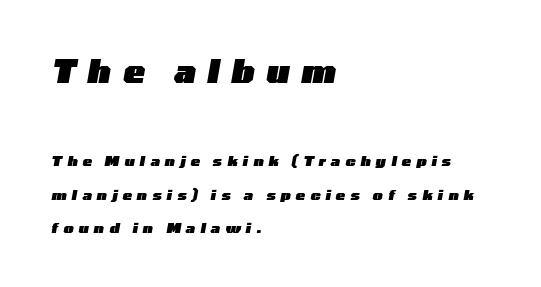
{"italic": "yes", "lean": "right", "slant_degrees": 10, "bold": "yes", "weight": "heavy", "width": "wide", "stroke_contrast": "low", "x_height": "medium", "monospaced": "no", "underline": "no", "align": "left", "line_spacing": "loose", "line_spacing_ratio": 2.37, "letter_spacing": "wide", "letter_spacing_em": 0.37, "larger_block": "first", "size_ratio": 2.29, "glyph_px": 32}
